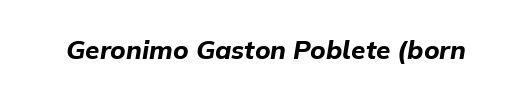
Q: Is the text bold? A: Yes.
Q: Is the text italic (slanted)? A: Yes, it leans right by about 9 degrees.
Q: Is the text underlined? A: No.
Q: Is the spacing between letters normal or unusually wide? A: Normal.
